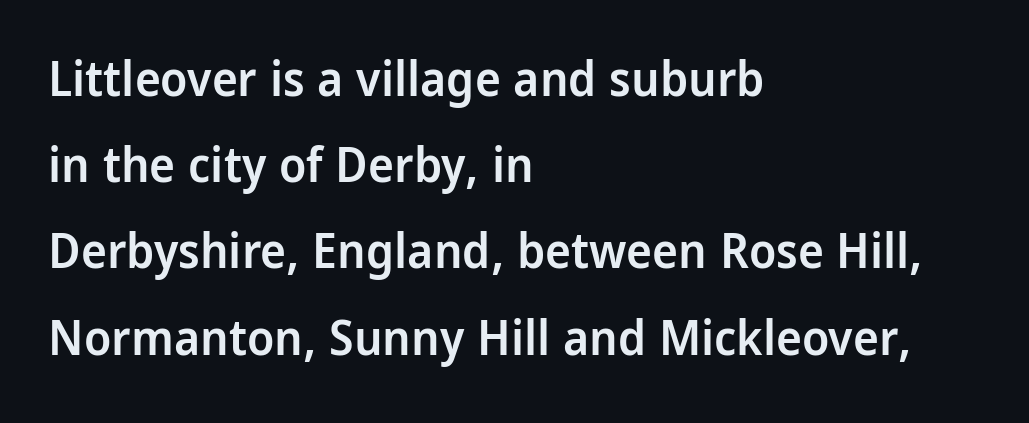
The image shows 49 px semibold, condensed sans-serif type, upright; set left-aligned, line spacing 1.76x, normal letter spacing, not underlined; low stroke contrast and a large x-height.
